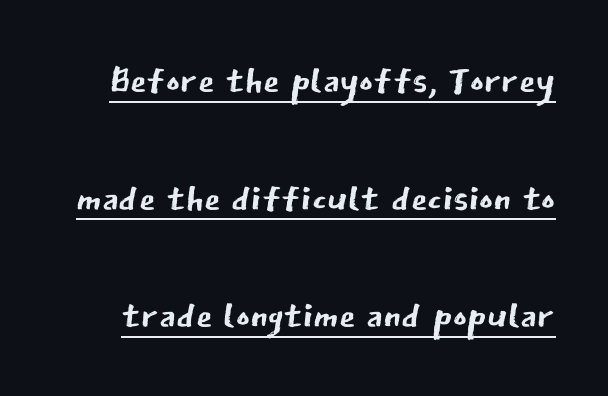
Q: Is the text bold? A: No.
Q: Is the text italic (slanted)? A: No, it is upright.
Q: Is the typeface a serif or a sans-serif typeface? A: Sans-serif.
Q: Is the text underlined? A: Yes.
Q: Is the spacing between letters normal or unusually wide? A: Normal.
Q: Is the spacing between lines tight, normal or loose? A: Loose.
Q: Width (condensed, normal, or wide)? A: Normal.
Q: Stroke contrast? A: Low.
Q: x-height? A: Medium.
Q: Monospaced? A: No.
